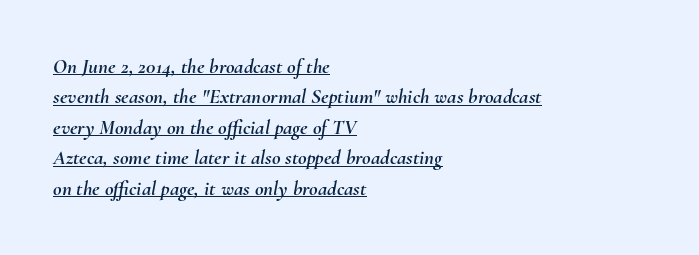
Q: Is the text italic (slanted)? A: Yes, it leans right by about 10 degrees.
Q: Is the text underlined? A: Yes.
Q: How is the paragraph aligned? A: Left-aligned.
Q: Is the spacing between letters normal or unusually wide? A: Normal.
Q: Is the spacing between lines tight, normal or loose? A: Normal.
